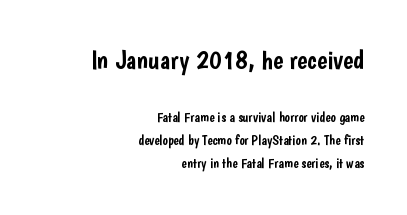
Beneath every word, the page is bare. The typography opts for an upright posture over an oblique one. Honestly, the letter spacing is just normal — you wouldn't notice it. This sample keeps an unexceptional amount of space between lines. Short and long lines alike share a common ending point at right.
